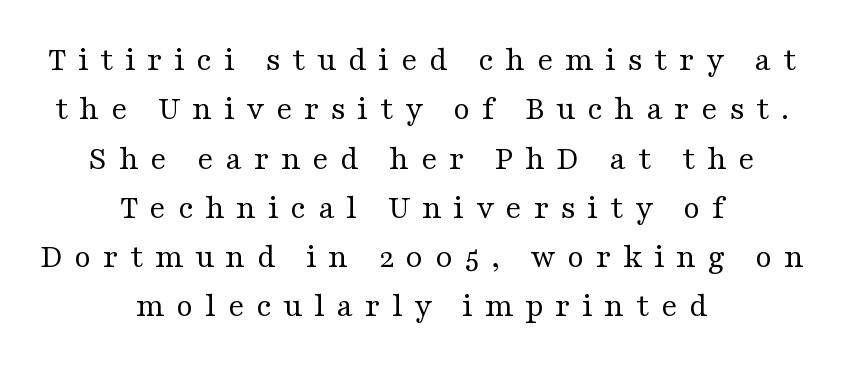
Q: Is the text bold? A: No.
Q: Is the text italic (slanted)? A: No, it is upright.
Q: Is the typeface a serif or a sans-serif typeface? A: Serif.
Q: Is the text underlined? A: No.
Q: How is the paragraph aligned? A: Centered.
Q: Is the spacing between letters normal or unusually wide? A: Unusually wide.
Q: Is the spacing between lines tight, normal or loose? A: Normal.
Q: Width (condensed, normal, or wide)? A: Wide.
Q: Stroke contrast? A: Medium.
Q: x-height? A: Medium.
Q: Monospaced? A: No.
